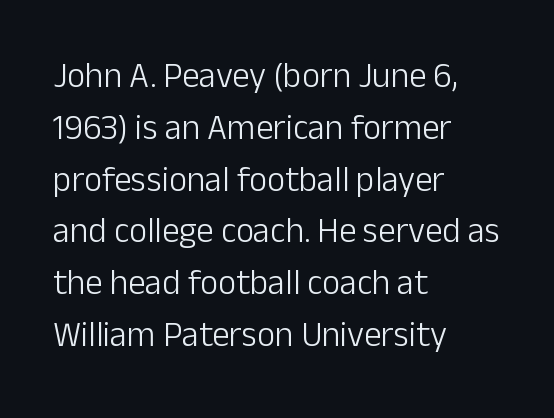
{"serif": "no", "italic": "no", "bold": "no", "weight": "light", "width": "normal", "stroke_contrast": "low", "x_height": "medium", "monospaced": "no", "underline": "no", "align": "left", "line_spacing": "normal", "line_spacing_ratio": 1.48, "letter_spacing": "normal", "letter_spacing_em": 0.0, "glyph_px": 35}
